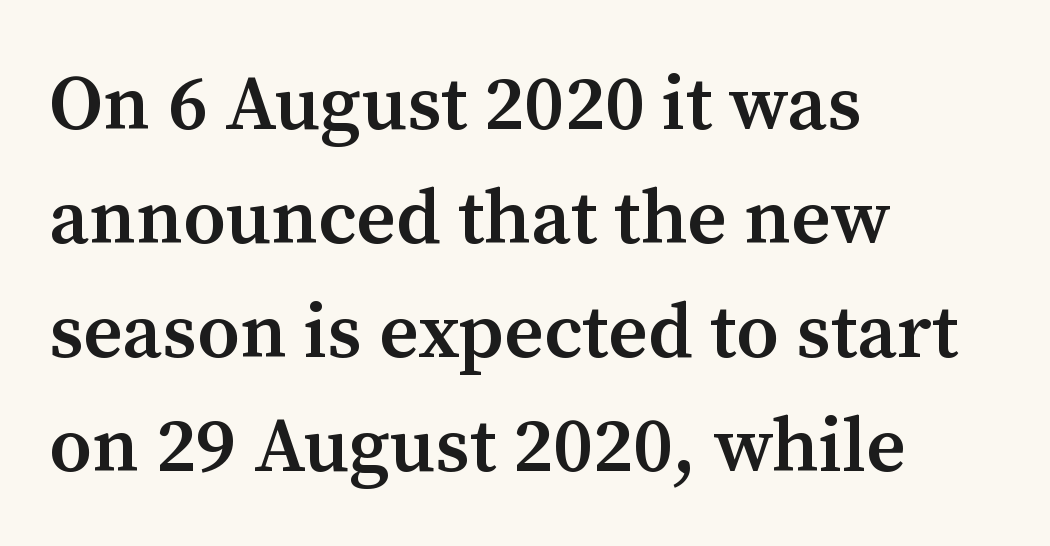
The face used here is seriffed, in the tradition of book romans. A typesetter would call this proportional, since set widths differ per character. This is roman type, the default non-slanted kind. How are the letters spaced? Ordinarily, with no added tracking. These lines sit exactly where default settings would place them. Quick note: underline off.
